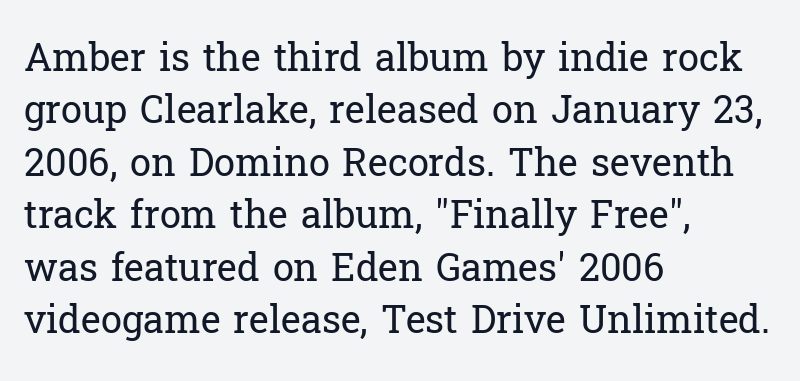
The strip under each line holds only bare page. Reading down the column, the eye jumps a familiar distance to each next line. Yep, those are serifs on the letters. Ink coverage per letter is moderate at most. Unlike italic type, these characters show no tilt at all.
